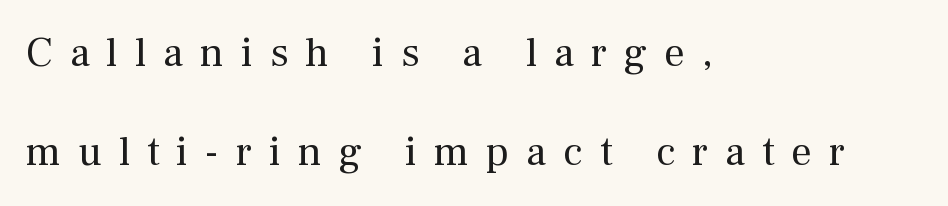
Q: Is the text bold? A: No.
Q: Is the text italic (slanted)? A: No, it is upright.
Q: Is the typeface a serif or a sans-serif typeface? A: Serif.
Q: Is the text underlined? A: No.
Q: How is the paragraph aligned? A: Left-aligned.
Q: Is the spacing between letters normal or unusually wide? A: Unusually wide.
Q: Is the spacing between lines tight, normal or loose? A: Loose.
Q: Width (condensed, normal, or wide)? A: Normal.
Q: Stroke contrast? A: Medium.
Q: x-height? A: Medium.
Q: Monospaced? A: No.
